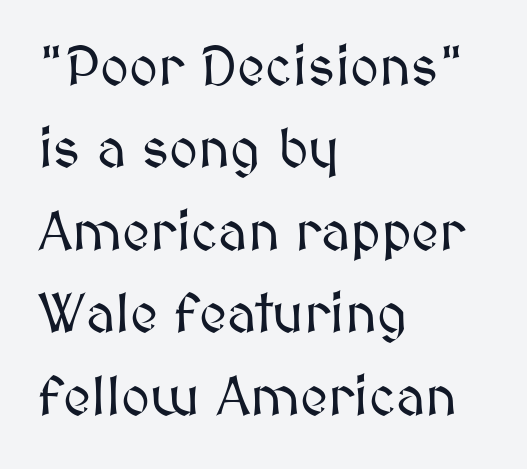
Q: Is the text italic (slanted)? A: No, it is upright.
Q: Is the text underlined? A: No.
Q: How is the paragraph aligned? A: Left-aligned.
Q: Is the spacing between letters normal or unusually wide? A: Normal.
Q: Is the spacing between lines tight, normal or loose? A: Normal.
Q: Width (condensed, normal, or wide)? A: Normal.
Q: Stroke contrast? A: Medium.
Q: x-height? A: Medium.
Q: Monospaced? A: No.
